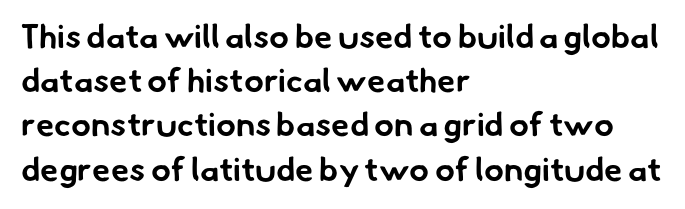
The image shows 33 px bold sans-serif type; set left-aligned, normal line spacing (1.34x), normal letter spacing, not underlined; low stroke contrast and a small x-height.
